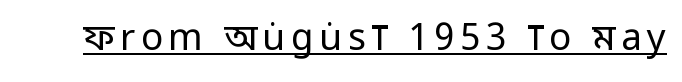
The image shows 37 px regular-weight, condensed sans-serif type, upright; set underlined; low stroke contrast and a large x-height.
